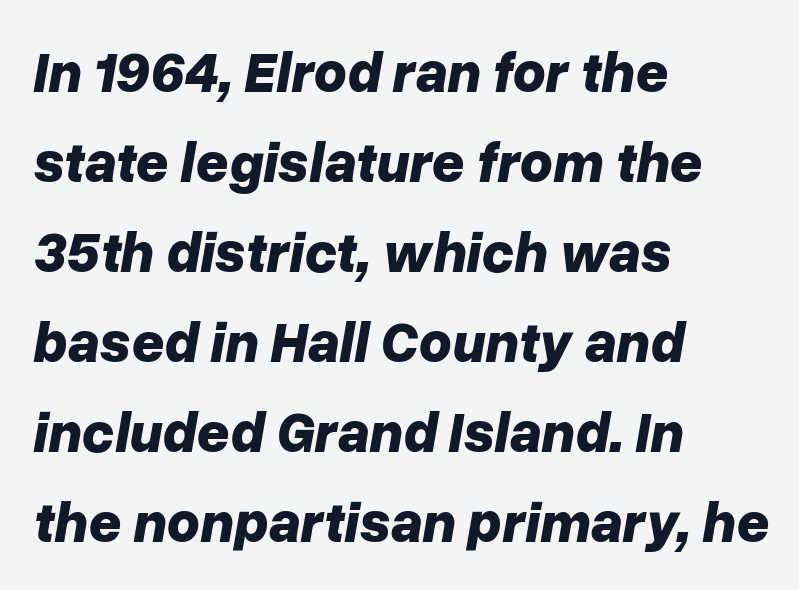
A full-strength bold gives these letters their thick strokes. Just letters on the line, the space beneath them empty. Characters are canted at an angle relative to the baseline's perpendicular. Tracking value appears to be zero — textbook default spacing.
